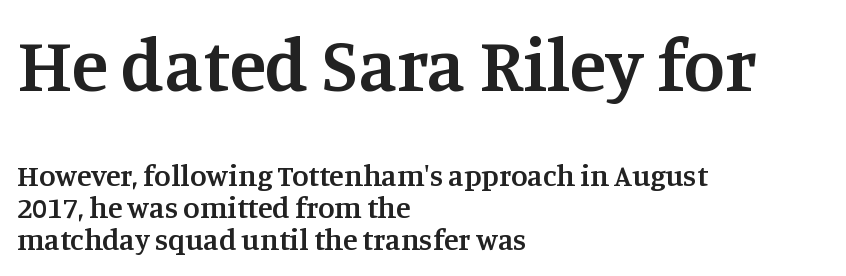
Has an underline been added? It has not. Each line starts at the same left margin while the right side varies. How heavy is the stroke? Medium-heavy — a semibold, shy of bold. How would I describe the line gaps? Narrow and economical.
